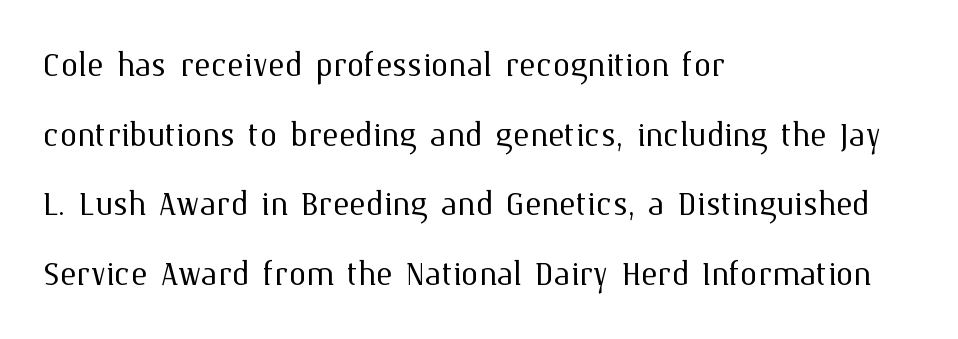
{"italic": "no", "bold": "no", "weight": "light", "width": "normal", "stroke_contrast": "medium", "x_height": "medium", "monospaced": "no", "underline": "no", "align": "left", "line_spacing": "normal", "line_spacing_ratio": 1.58, "letter_spacing": "normal", "letter_spacing_em": 0.0, "glyph_px": 44}
